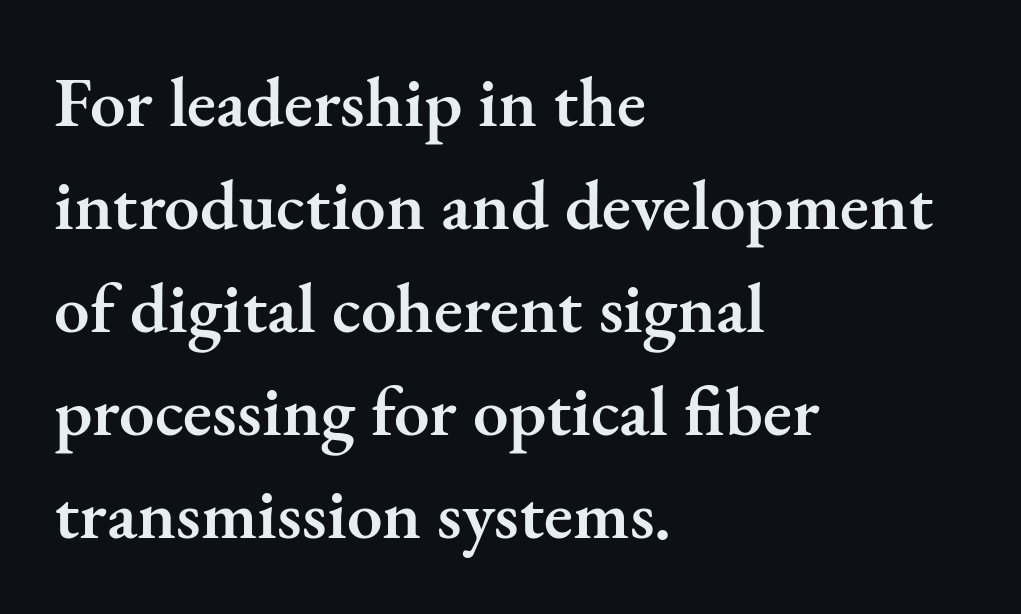
Q: Is the text bold? A: Semi-bold.
Q: Is the text italic (slanted)? A: No, it is upright.
Q: Is the typeface a serif or a sans-serif typeface? A: Serif.
Q: Is the text underlined? A: No.
Q: How is the paragraph aligned? A: Left-aligned.
Q: Is the spacing between letters normal or unusually wide? A: Normal.
Q: Is the spacing between lines tight, normal or loose? A: Normal.
Q: Width (condensed, normal, or wide)? A: Normal.
Q: Stroke contrast? A: Medium.
Q: x-height? A: Small.
Q: Monospaced? A: No.
